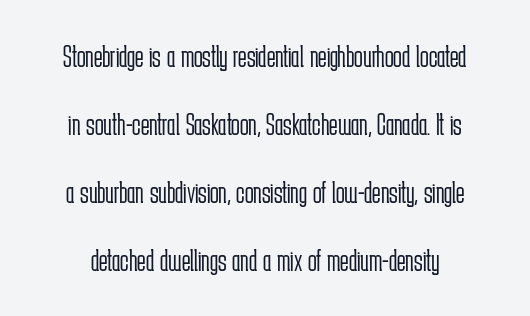
Q: Is the text bold? A: No.
Q: Is the text italic (slanted)? A: No, it is upright.
Q: Is the typeface a serif or a sans-serif typeface? A: Sans-serif.
Q: Is the text underlined? A: No.
Q: Is the spacing between letters normal or unusually wide? A: Normal.
Q: Is the spacing between lines tight, normal or loose? A: Loose.
Q: Width (condensed, normal, or wide)? A: Condensed.
Q: Stroke contrast? A: Low.
Q: x-height? A: Medium.
Q: Monospaced? A: No.
